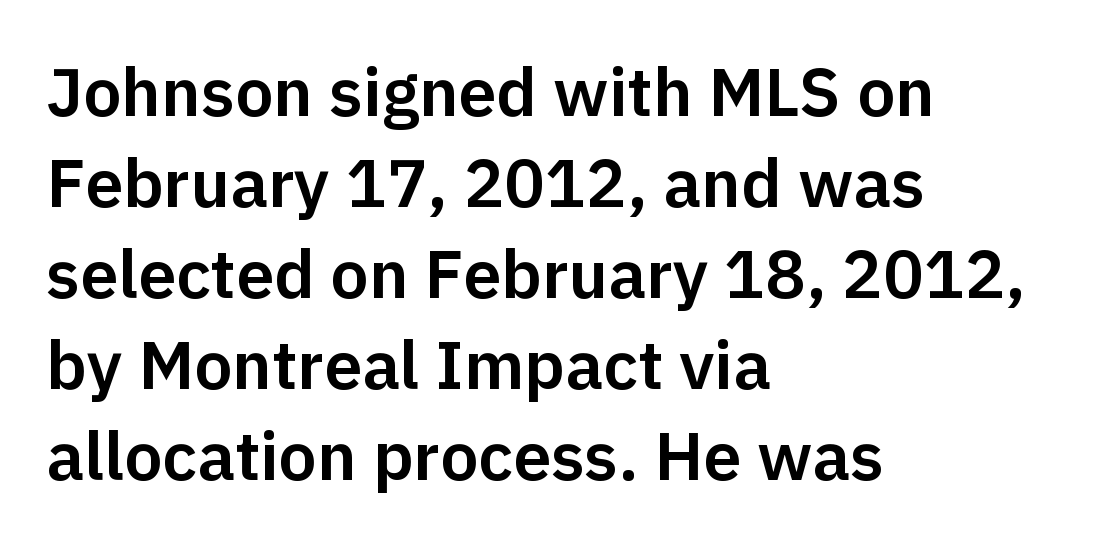
Q: Is the text italic (slanted)? A: No, it is upright.
Q: Is the typeface a serif or a sans-serif typeface? A: Sans-serif.
Q: Is the text underlined? A: No.
Q: How is the paragraph aligned? A: Left-aligned.
Q: Is the spacing between letters normal or unusually wide? A: Normal.
Q: Is the spacing between lines tight, normal or loose? A: Normal.
Q: Width (condensed, normal, or wide)? A: Normal.
Q: Stroke contrast? A: Low.
Q: x-height? A: Medium.
Q: Monospaced? A: No.
